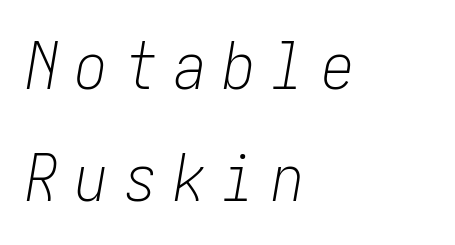
The image shows 64 px light, condensed type, italic (leaning right); set left-aligned, line spacing 1.75x, unusually wide letter spacing (+0.27 em), not underlined; low stroke contrast and a medium x-height.
